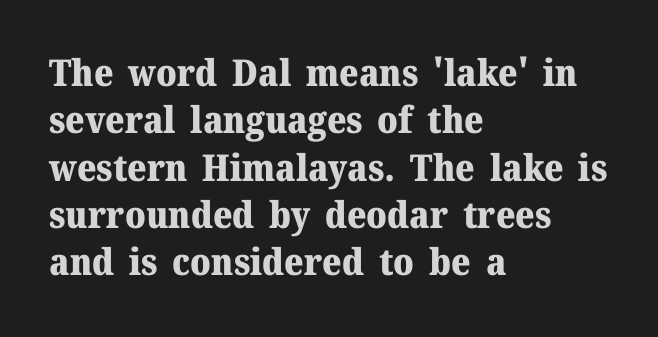
Q: Is the text bold? A: Yes.
Q: Is the text italic (slanted)? A: No, it is upright.
Q: Is the typeface a serif or a sans-serif typeface? A: Serif.
Q: Is the text underlined? A: No.
Q: How is the paragraph aligned? A: Left-aligned.
Q: Is the spacing between letters normal or unusually wide? A: Normal.
Q: Is the spacing between lines tight, normal or loose? A: Normal.
Q: Width (condensed, normal, or wide)? A: Normal.
Q: Stroke contrast? A: Medium.
Q: x-height? A: Medium.
Q: Monospaced? A: No.
